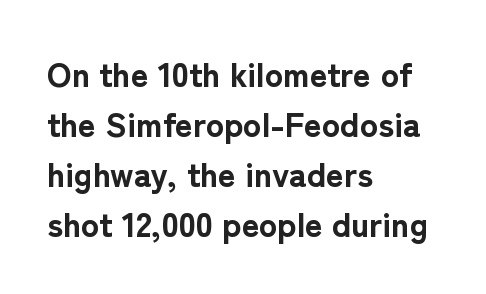
Q: Is the text bold? A: Yes.
Q: Is the text italic (slanted)? A: No, it is upright.
Q: Is the typeface a serif or a sans-serif typeface? A: Sans-serif.
Q: Is the text underlined? A: No.
Q: How is the paragraph aligned? A: Left-aligned.
Q: Is the spacing between letters normal or unusually wide? A: Normal.
Q: Is the spacing between lines tight, normal or loose? A: Normal.
Q: Width (condensed, normal, or wide)? A: Normal.
Q: Stroke contrast? A: Low.
Q: x-height? A: Medium.
Q: Monospaced? A: No.
